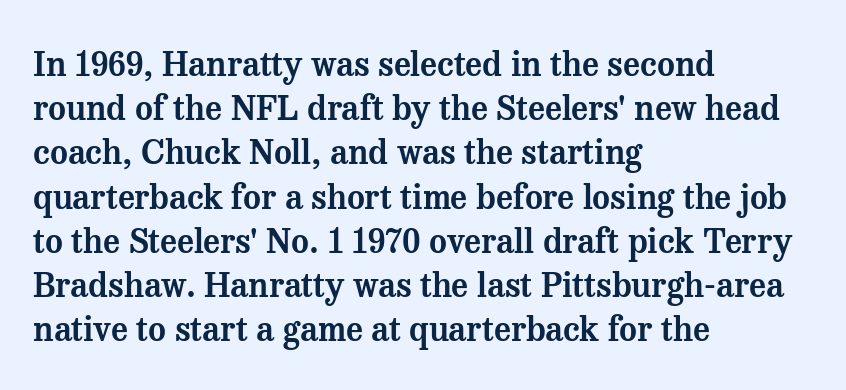
The image shows 34 px serif type, upright; set left-aligned, normal line spacing (1.3x), normal letter spacing, not underlined; medium stroke contrast and a medium x-height.
